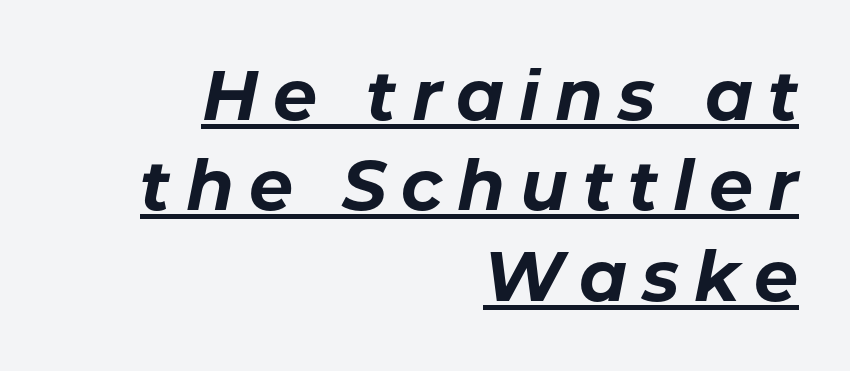
In terms of leading, this rendering sits right in the middle. The passage shown leans; its letterforms are oblique. The text block is weighted toward the right margin, trailing off unevenly leftward. Pretty heavy lettering here — definitely bold. The letters advance in unequal steps, a hallmark of proportional type. The sample's only ornament is a line tracing under the words.
